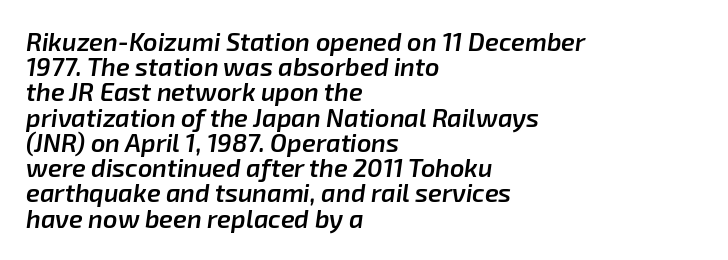
{"italic": "yes", "lean": "right", "slant_degrees": 8, "bold": "semi", "underline": "no", "align": "left", "line_spacing": "tight", "line_spacing_ratio": 1.01, "letter_spacing": "normal", "letter_spacing_em": 0.0, "glyph_px": 25}
